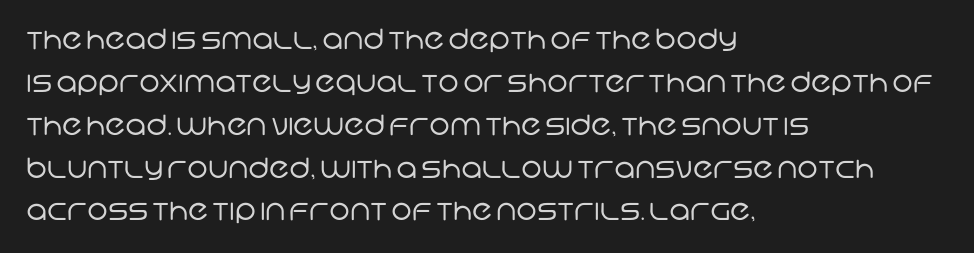
{"serif": "no", "bold": "no", "weight": "regular", "width": "normal", "stroke_contrast": "low", "x_height": "large", "monospaced": "no", "underline": "no", "align": "left", "line_spacing": "normal", "line_spacing_ratio": 1.53, "letter_spacing": "normal", "letter_spacing_em": 0.0, "glyph_px": 28}
